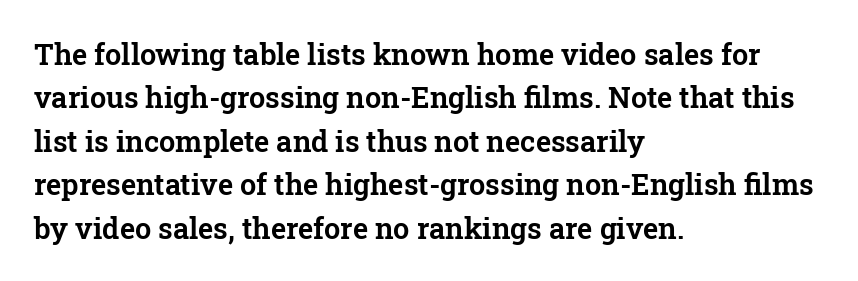
{"serif": "yes", "italic": "no", "width": "normal", "stroke_contrast": "low", "x_height": "medium", "monospaced": "no", "underline": "no", "align": "left", "line_spacing": "normal", "line_spacing_ratio": 1.5, "letter_spacing": "normal", "letter_spacing_em": 0.0, "glyph_px": 29}
